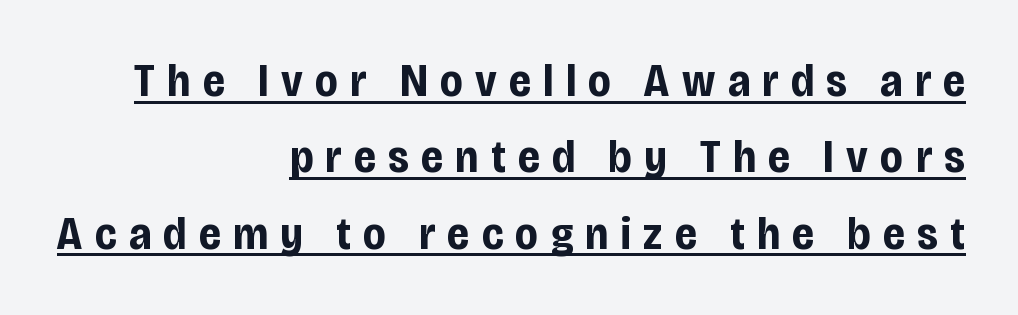
{"serif": "no", "italic": "no", "bold": "yes", "weight": "bold", "width": "condensed", "stroke_contrast": "low", "x_height": "large", "monospaced": "no", "underline": "yes", "align": "right", "line_spacing": "normal", "line_spacing_ratio": 1.66, "letter_spacing": "wide", "letter_spacing_em": 0.27, "glyph_px": 46}
